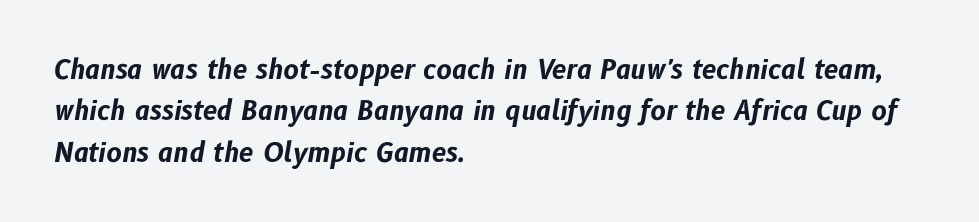
The image shows 26 px bold type, italic (leaning right); set left-aligned, normal line spacing (1.59x), normal letter spacing, not underlined.
